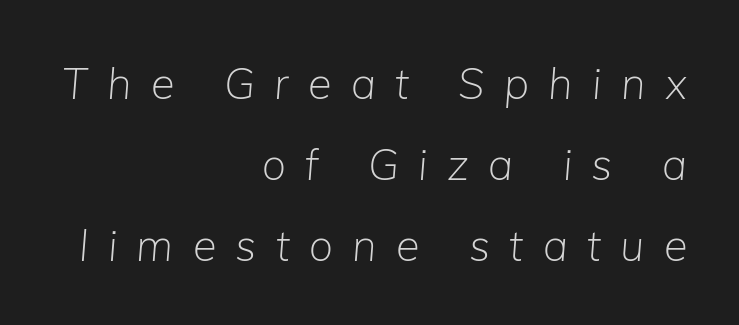
{"italic": "yes", "lean": "right", "slant_degrees": 5, "bold": "no", "weight": "light", "width": "normal", "stroke_contrast": "low", "x_height": "medium", "monospaced": "no", "underline": "no", "align": "right", "line_spacing_ratio": 1.88, "letter_spacing": "wide", "letter_spacing_em": 0.45, "glyph_px": 43}
